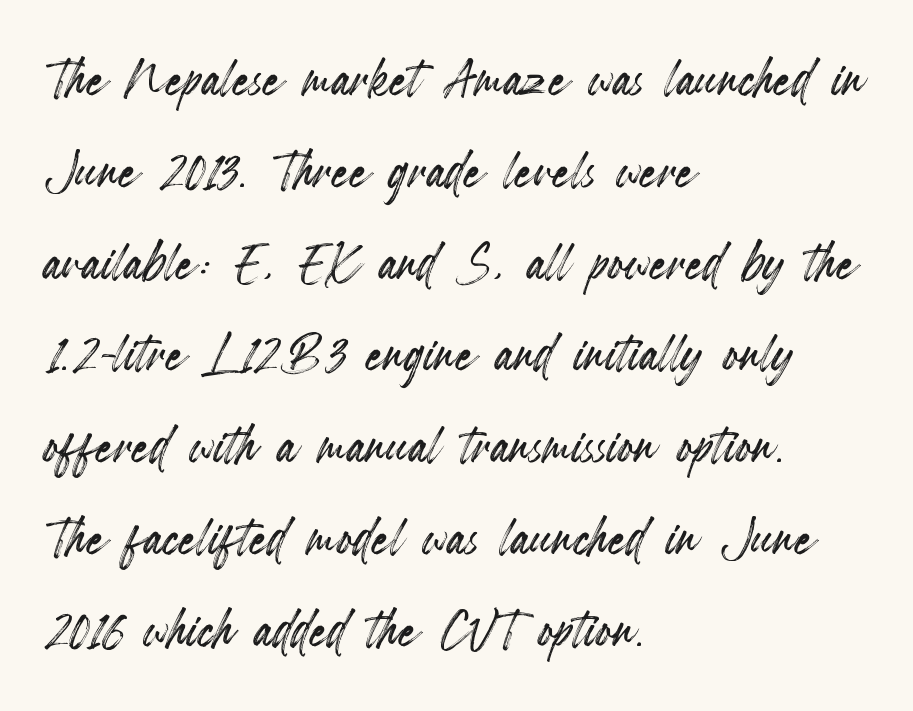
The image shows 69 px condensed type; set left-aligned, normal line spacing (1.33x), normal letter spacing, not underlined; a small x-height.
